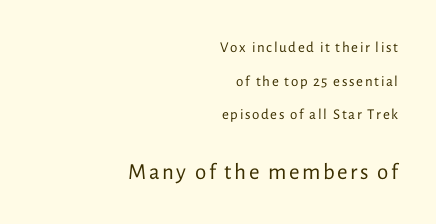
Q: Is the text bold? A: No.
Q: Is the text italic (slanted)? A: No, it is upright.
Q: Is the text underlined? A: No.
Q: How is the paragraph aligned? A: Right-aligned.
Q: Is the spacing between lines tight, normal or loose? A: Loose.
Q: Which block of text is set in a larger size, the first (top) or the second (bottom)? A: The second (bottom) one.
